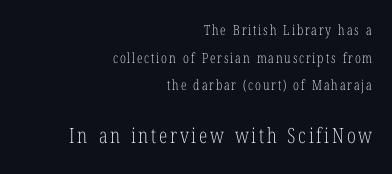
{"italic": "no", "bold": "no", "underline": "no", "align": "right", "line_spacing": "loose", "line_spacing_ratio": 1.97, "larger_block": "second", "size_ratio": 1.5, "glyph_px": 21}
